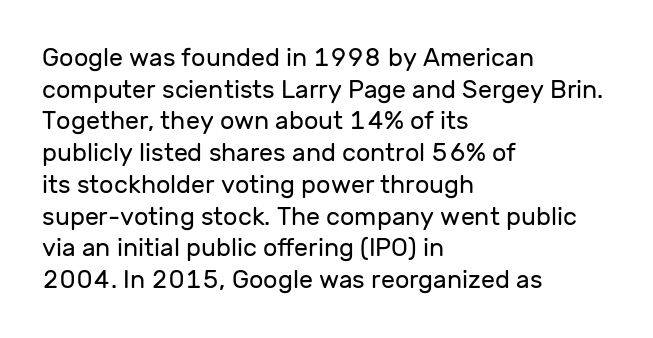
The image shows 25 px text type, upright; set left-aligned, normal line spacing (1.27x), normal letter spacing, not underlined.
